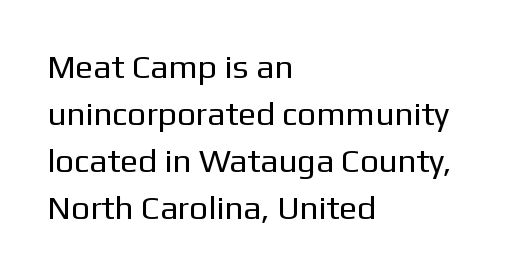
{"serif": "no", "italic": "no", "bold": "no", "weight": "regular", "width": "normal", "stroke_contrast": "low", "x_height": "medium", "monospaced": "no", "underline": "no", "align": "left", "line_spacing": "normal", "line_spacing_ratio": 1.42, "letter_spacing": "normal", "letter_spacing_em": 0.0, "glyph_px": 33}
